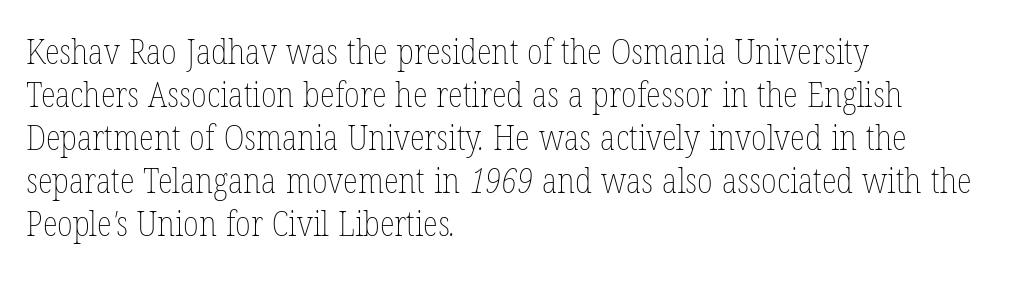
Q: Is the text bold? A: No.
Q: Is the text underlined? A: No.
Q: How is the paragraph aligned? A: Left-aligned.
Q: Is the spacing between letters normal or unusually wide? A: Normal.
Q: Width (condensed, normal, or wide)? A: Condensed.
Q: Stroke contrast? A: Low.
Q: x-height? A: Medium.
Q: Monospaced? A: No.
